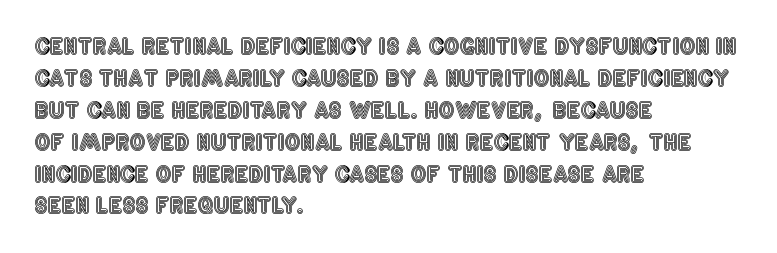
The image shows 22 px text type, upright; set left-aligned, normal line spacing (1.45x), normal letter spacing, not underlined.
